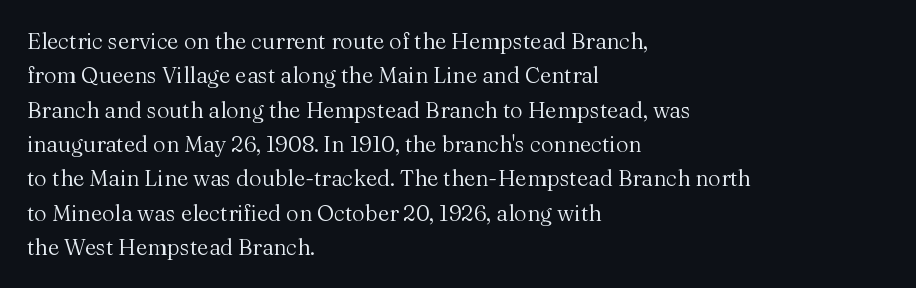
The image shows 22 px text type, upright; set left-aligned, normal line spacing (1.56x), normal letter spacing, not underlined.
